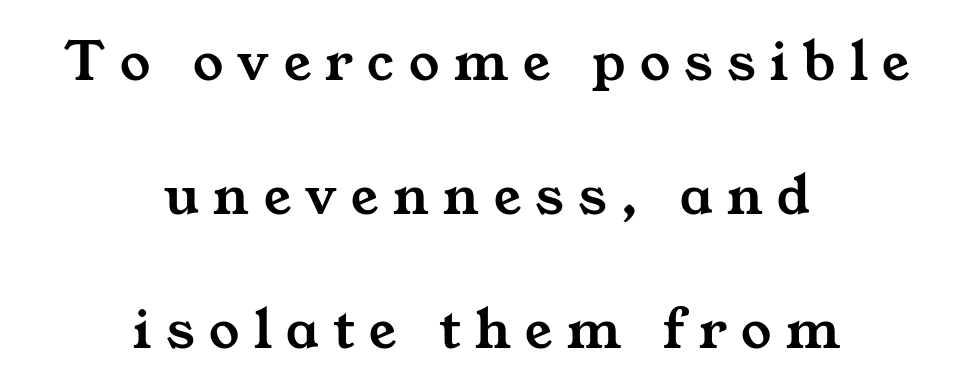
Q: Is the typeface a serif or a sans-serif typeface? A: Serif.
Q: Is the text underlined? A: No.
Q: How is the paragraph aligned? A: Centered.
Q: Is the spacing between letters normal or unusually wide? A: Unusually wide.
Q: Is the spacing between lines tight, normal or loose? A: Loose.
Q: Width (condensed, normal, or wide)? A: Wide.
Q: Stroke contrast? A: Medium.
Q: x-height? A: Medium.
Q: Monospaced? A: No.
